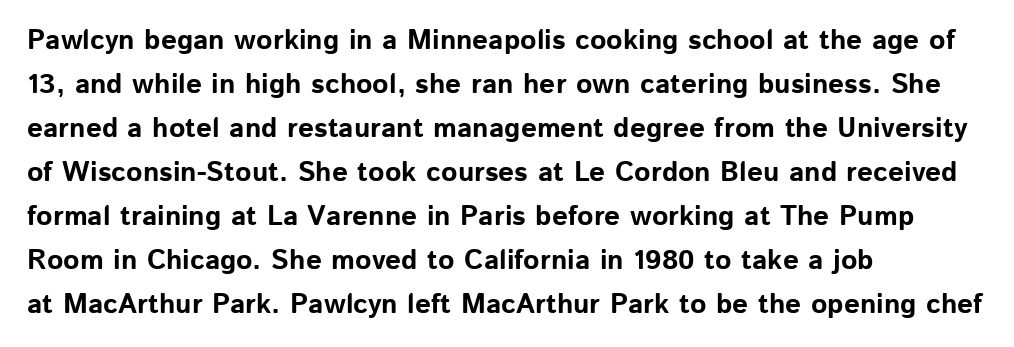
Q: Is the text bold? A: Yes.
Q: Is the text italic (slanted)? A: No, it is upright.
Q: Is the typeface a serif or a sans-serif typeface? A: Sans-serif.
Q: Is the text underlined? A: No.
Q: How is the paragraph aligned? A: Left-aligned.
Q: Is the spacing between letters normal or unusually wide? A: Normal.
Q: Is the spacing between lines tight, normal or loose? A: Normal.
Q: Width (condensed, normal, or wide)? A: Normal.
Q: Stroke contrast? A: Low.
Q: x-height? A: Medium.
Q: Monospaced? A: No.
